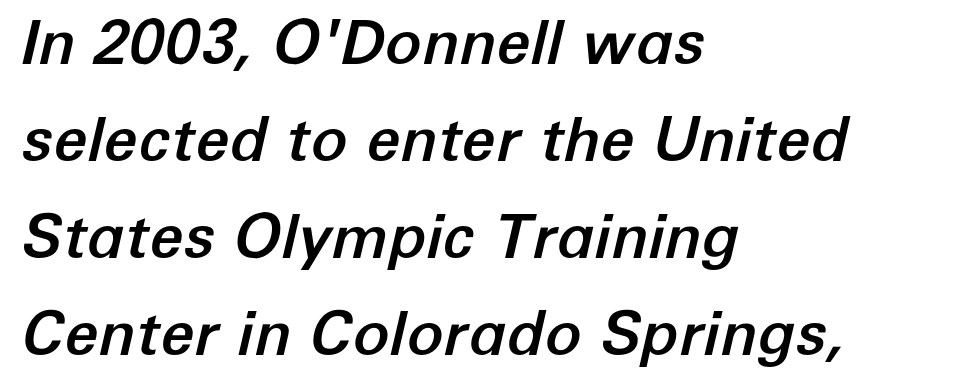
{"italic": "yes", "lean": "right", "slant_degrees": 12, "width": "normal", "stroke_contrast": "low", "x_height": "medium", "monospaced": "no", "underline": "no", "align": "left", "line_spacing": "normal", "line_spacing_ratio": 1.59, "letter_spacing": "normal", "letter_spacing_em": 0.0, "glyph_px": 61}
